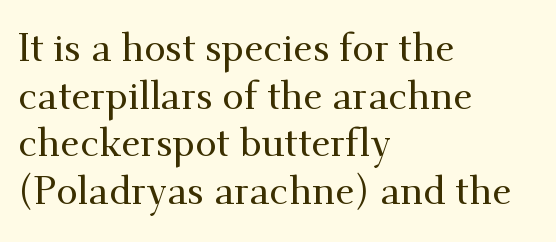
Q: Is the text italic (slanted)? A: No, it is upright.
Q: Is the typeface a serif or a sans-serif typeface? A: Serif.
Q: Is the text underlined? A: No.
Q: How is the paragraph aligned? A: Left-aligned.
Q: Is the spacing between letters normal or unusually wide? A: Normal.
Q: Width (condensed, normal, or wide)? A: Normal.
Q: Stroke contrast? A: Medium.
Q: x-height? A: Small.
Q: Monospaced? A: No.
